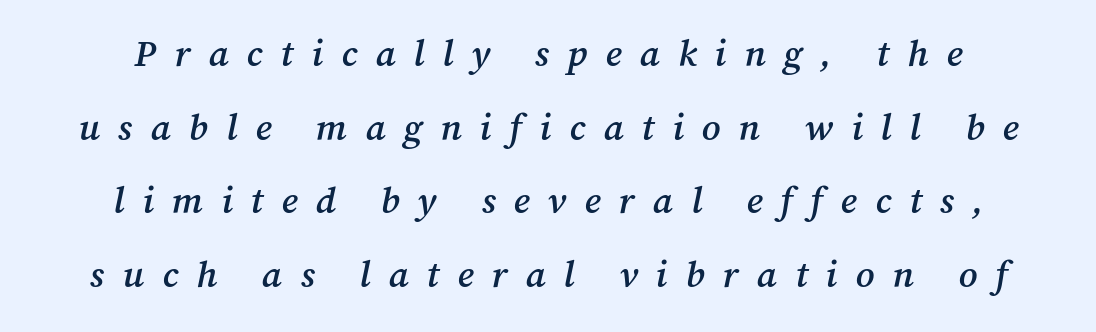
{"serif": "yes", "italic": "yes", "lean": "right", "slant_degrees": 12, "bold": "semi", "weight": "semibold", "width": "normal", "stroke_contrast": "medium", "x_height": "medium", "monospaced": "no", "underline": "no", "align": "center", "line_spacing": "loose", "line_spacing_ratio": 1.99, "letter_spacing": "wide", "letter_spacing_em": 0.49, "glyph_px": 37}
